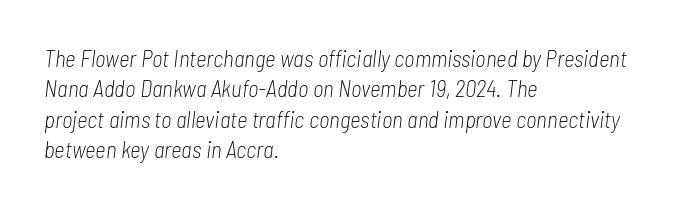
The image shows 23 px text type, italic (leaning right); set left-aligned, normal line spacing (1.32x), normal letter spacing, not underlined.
